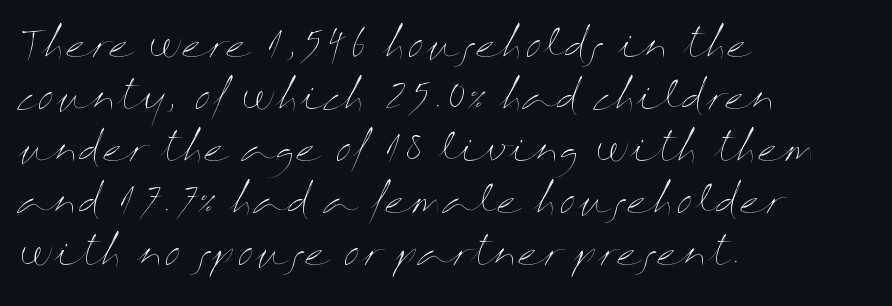
The block of text has a typical density, with ordinary space between rows. These lines are rendered in a variable-pitch font. The compositor pushed each line to the left boundary. On a weight scale, this lands at 450 or below. The passage shown is not underscored anywhere.
